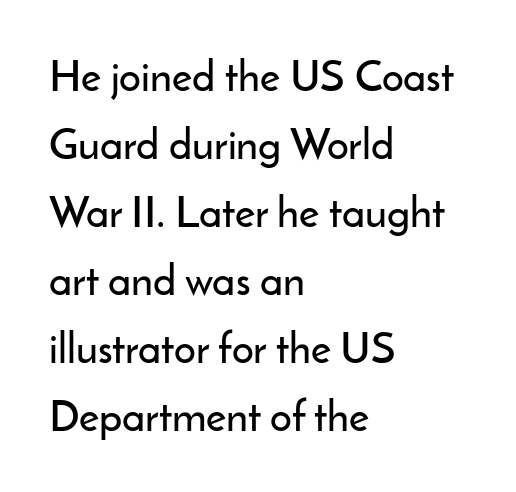
Does the copy run flush right? No — it runs flush left. Glyph-to-glyph distance matches everyday printed text. Check under the words: just untouched page. The passage shown is typed in a proportional face where columns would drift. Is there much room between lines? A standard amount, neither cramped nor airy.
